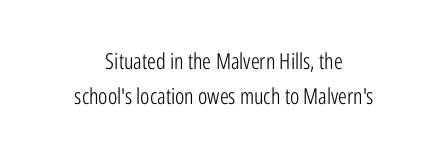
{"italic": "no", "bold": "no", "underline": "no", "align": "center", "line_spacing": "normal", "line_spacing_ratio": 1.59, "letter_spacing": "normal", "letter_spacing_em": 0.0, "glyph_px": 22}
